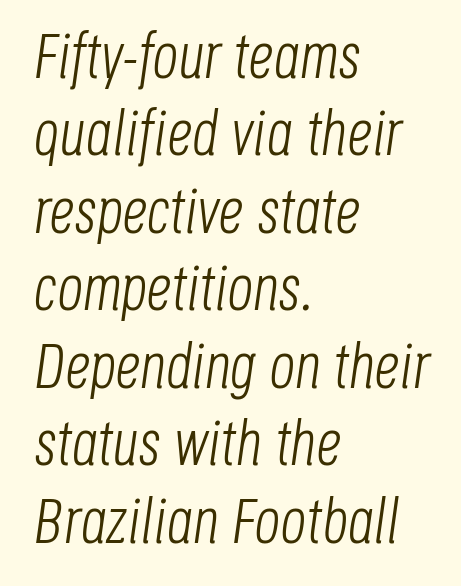
The image shows 63 px light, condensed type, italic (leaning right); set left-aligned, line spacing 1.23x, normal letter spacing, not underlined; low stroke contrast and a large x-height.
